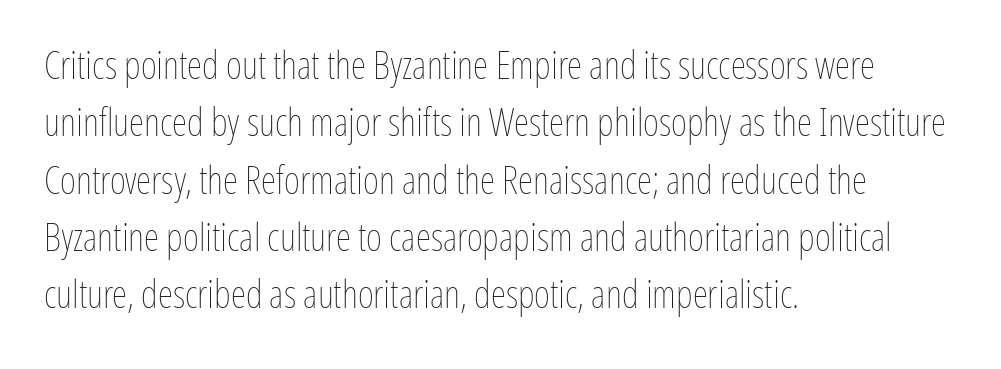
{"italic": "no", "bold": "no", "weight": "thin", "width": "condensed", "stroke_contrast": "low", "x_height": "medium", "monospaced": "no", "underline": "no", "align": "left", "line_spacing": "normal", "line_spacing_ratio": 1.47, "letter_spacing": "normal", "letter_spacing_em": 0.0, "glyph_px": 39}
